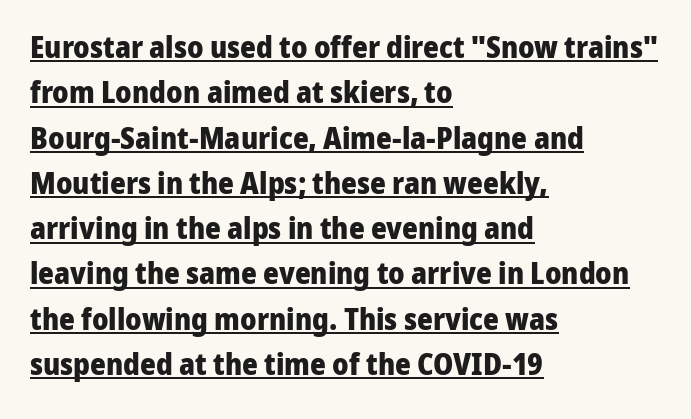
The image shows 30 px heavy sans-serif type, upright; set left-aligned, normal line spacing (1.51x), normal letter spacing, underlined; low stroke contrast and a medium x-height.
